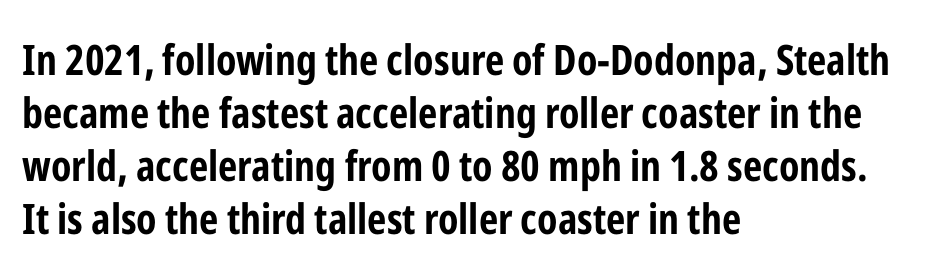
The image shows 42 px bold, condensed sans-serif type, upright; set left-aligned, normal line spacing (1.26x), normal letter spacing, not underlined; low stroke contrast and a medium x-height.
